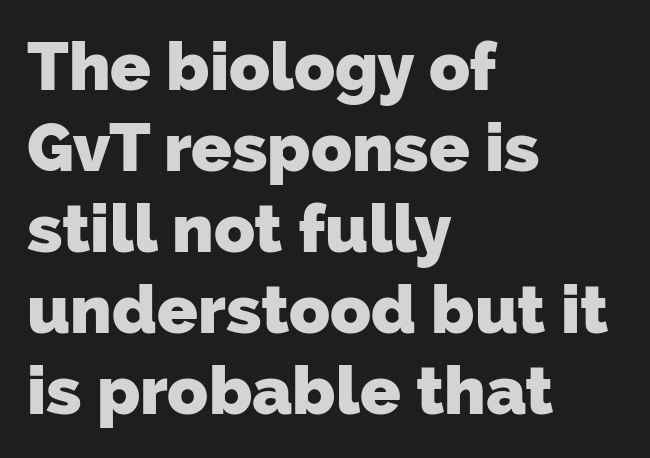
Q: Is the text bold? A: Yes.
Q: Is the typeface a serif or a sans-serif typeface? A: Sans-serif.
Q: Is the text underlined? A: No.
Q: How is the paragraph aligned? A: Left-aligned.
Q: Is the spacing between letters normal or unusually wide? A: Normal.
Q: Width (condensed, normal, or wide)? A: Normal.
Q: Stroke contrast? A: Low.
Q: x-height? A: Medium.
Q: Monospaced? A: No.
